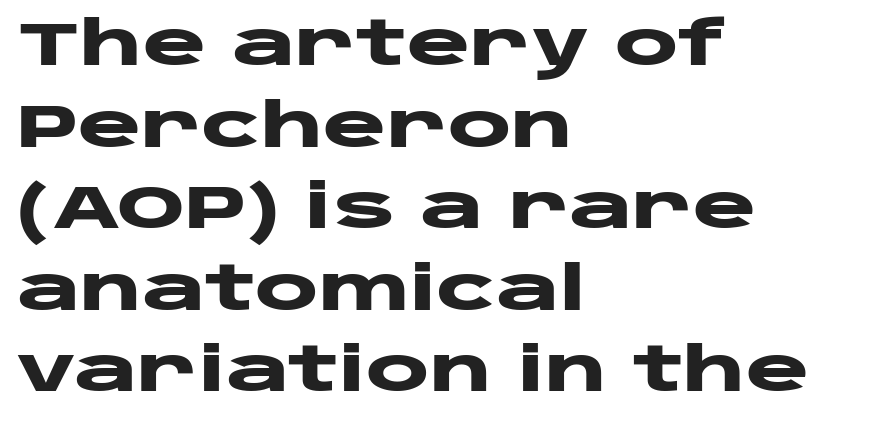
{"serif": "no", "italic": "no", "bold": "yes", "weight": "heavy", "width": "wide", "stroke_contrast": "low", "x_height": "large", "monospaced": "no", "underline": "no", "align": "left", "line_spacing": "normal", "line_spacing_ratio": 1.36, "letter_spacing": "normal", "letter_spacing_em": 0.0, "glyph_px": 60}
